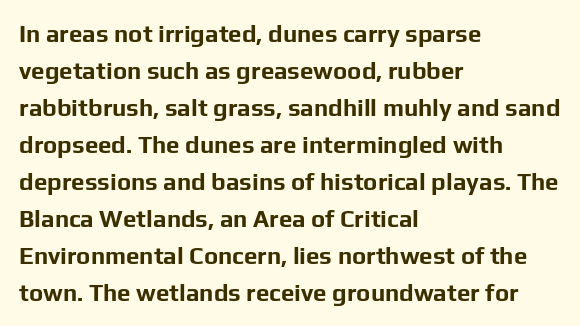
The image shows 24 px bold type, upright; set left-aligned, normal line spacing (1.54x), normal letter spacing, not underlined.
